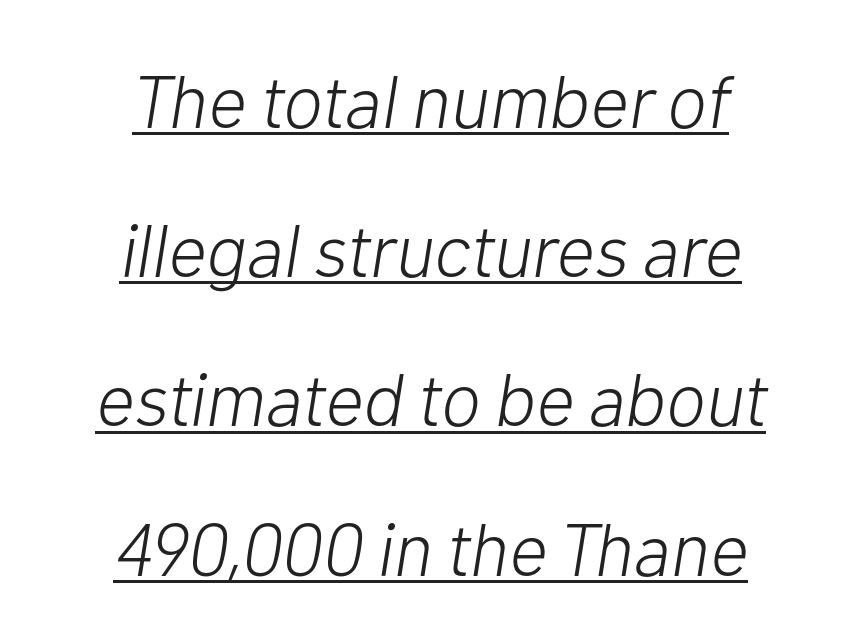
Do the characters align in a grid? No, the font is proportional. The text block is weighted toward neither margin, spreading evenly from the middle. The horizontal fit of the characters is conventional and even. There's an unmistakable incline to the writing here.
